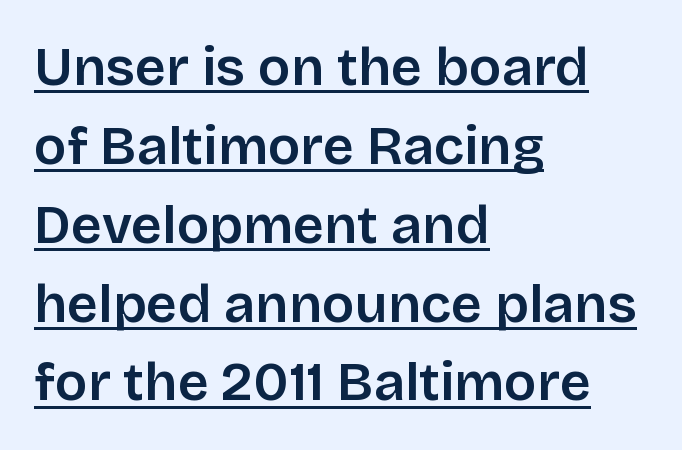
{"serif": "no", "italic": "no", "bold": "semi", "weight": "semibold", "width": "normal", "stroke_contrast": "low", "x_height": "large", "monospaced": "no", "underline": "yes", "align": "left", "line_spacing": "normal", "line_spacing_ratio": 1.46, "letter_spacing": "normal", "letter_spacing_em": 0.0, "glyph_px": 54}
